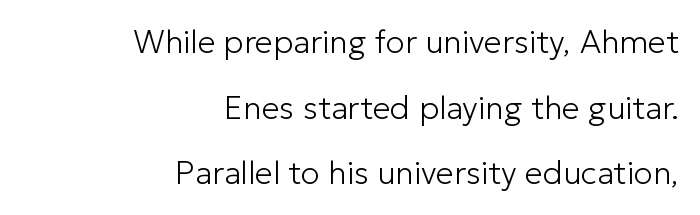
The image shows 32 px light sans-serif type, upright; set right-aligned, loose line spacing (2.05x), normal letter spacing, not underlined; low stroke contrast and a medium x-height.
